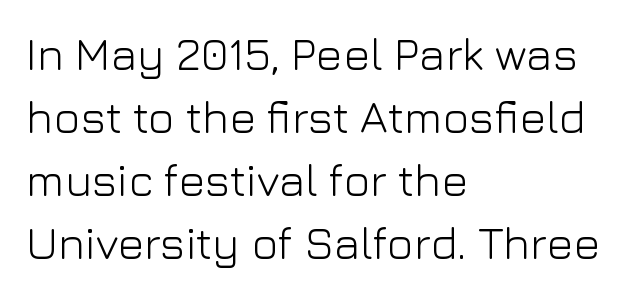
{"serif": "no", "italic": "no", "bold": "no", "weight": "light", "width": "normal", "stroke_contrast": "low", "x_height": "medium", "monospaced": "no", "underline": "no", "align": "left", "line_spacing": "normal", "line_spacing_ratio": 1.4, "letter_spacing": "normal", "letter_spacing_em": 0.0, "glyph_px": 45}
